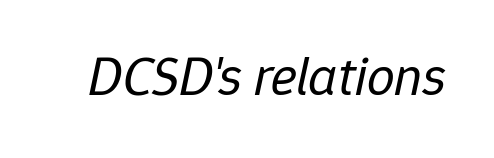
The image shows 55 px regular-weight type, italic (leaning right); set normal letter spacing, not underlined; low stroke contrast and a medium x-height.
